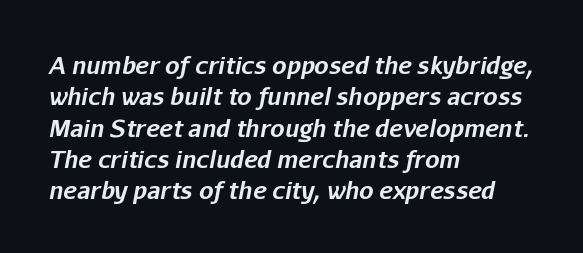
Characters are canted at an angle relative to the baseline's perpendicular. The specimen omits any rule beneath the text block's lines. On the weight axis this lands at bold, roughly 700. The lines sit at an ordinary, default distance from one another. Is the block centered? No — it sits flush against the left margin. Students, note that the glyphs here touch the page at normal intervals.
